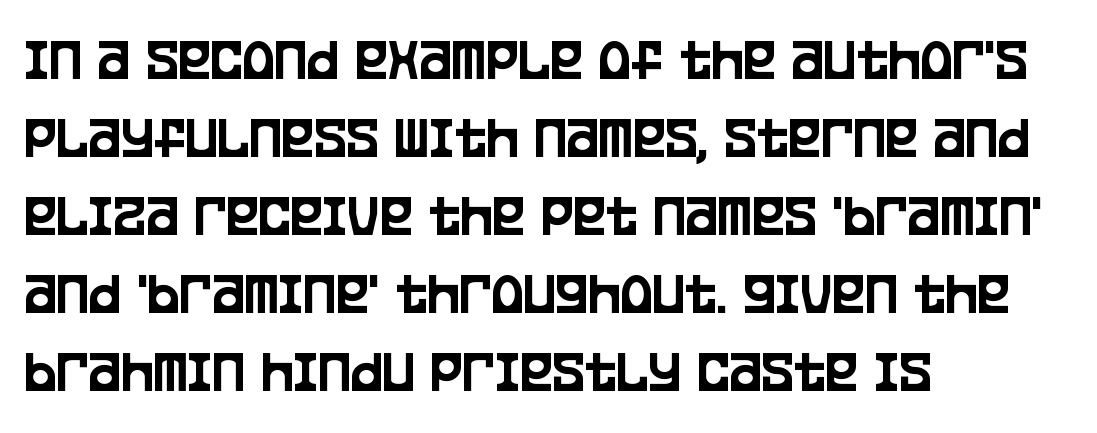
{"serif": "no", "italic": "no", "width": "condensed", "stroke_contrast": "low", "x_height": "large", "monospaced": "no", "underline": "no", "align": "left", "line_spacing": "normal", "line_spacing_ratio": 1.28, "letter_spacing": "normal", "letter_spacing_em": 0.0, "glyph_px": 61}
